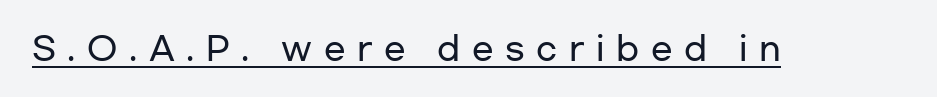
Q: Is the text italic (slanted)? A: No, it is upright.
Q: Is the typeface a serif or a sans-serif typeface? A: Sans-serif.
Q: Is the text underlined? A: Yes.
Q: Is the spacing between letters normal or unusually wide? A: Unusually wide.
Q: Width (condensed, normal, or wide)? A: Wide.
Q: Stroke contrast? A: Low.
Q: x-height? A: Medium.
Q: Monospaced? A: No.
